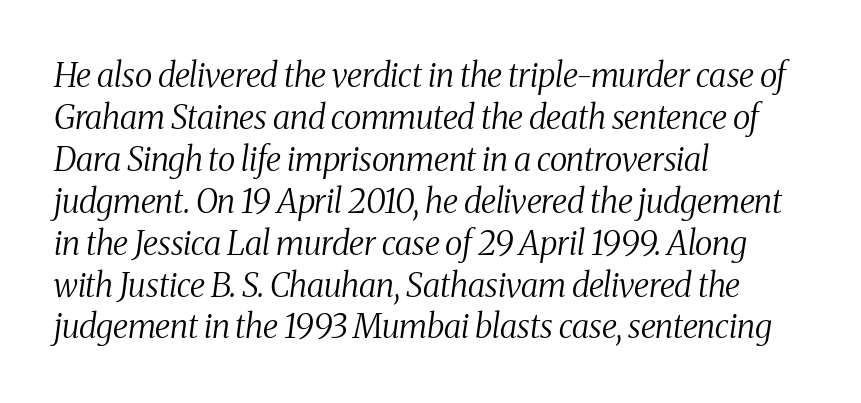
In terms of letterform style, serifs are clearly present. Clear beneath every line of the passage. Is this a heavy cut? Hardly; it is regular or lighter. The rendering uses natural spacing where letterforms have individual widths.
